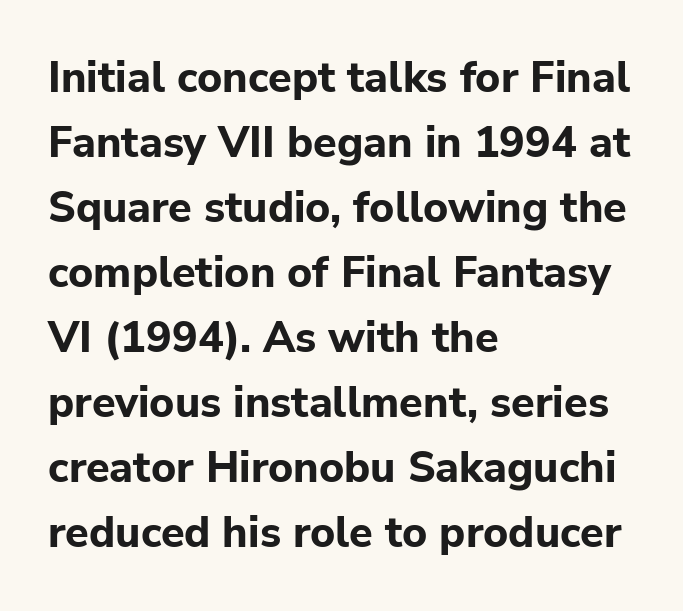
{"serif": "no", "italic": "no", "bold": "yes", "weight": "bold", "width": "normal", "stroke_contrast": "low", "x_height": "medium", "monospaced": "no", "underline": "no", "align": "left", "line_spacing": "normal", "line_spacing_ratio": 1.51, "letter_spacing": "normal", "letter_spacing_em": 0.0, "glyph_px": 43}
